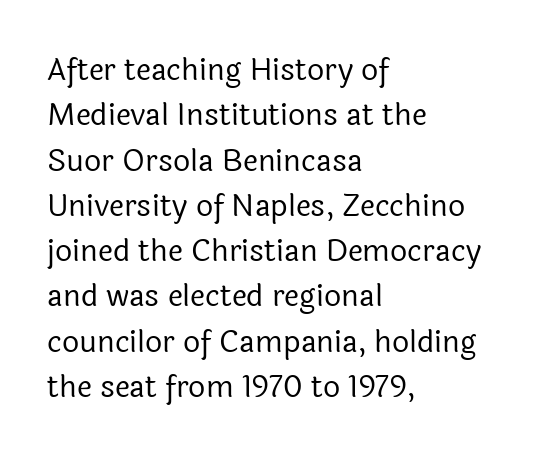
The image shows 30 px regular-weight sans-serif type, upright; set left-aligned, normal line spacing (1.51x), normal letter spacing, not underlined; a medium x-height.
